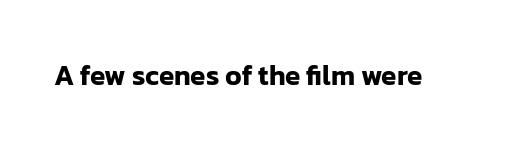
Q: Is the text italic (slanted)? A: No, it is upright.
Q: Is the typeface a serif or a sans-serif typeface? A: Sans-serif.
Q: Is the text underlined? A: No.
Q: Is the spacing between letters normal or unusually wide? A: Normal.
Q: Width (condensed, normal, or wide)? A: Normal.
Q: Stroke contrast? A: Low.
Q: x-height? A: Medium.
Q: Monospaced? A: No.
